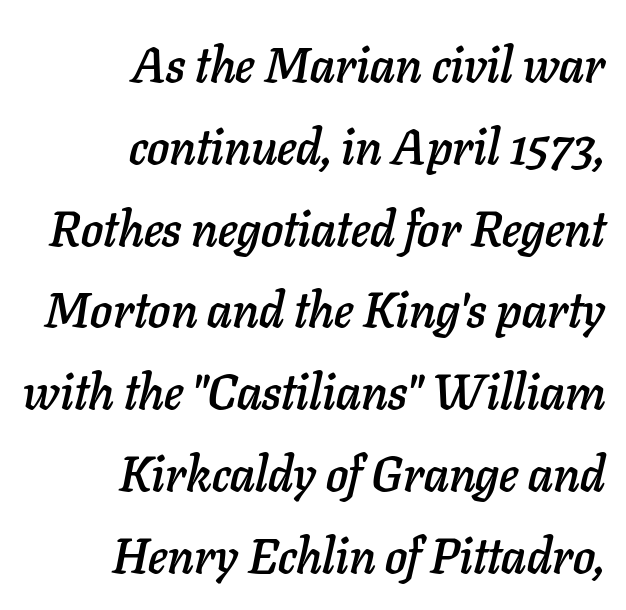
{"italic": "yes", "lean": "right", "slant_degrees": 11, "width": "normal", "stroke_contrast": "low", "x_height": "medium", "monospaced": "no", "underline": "no", "align": "right", "line_spacing": "normal", "line_spacing_ratio": 1.67, "letter_spacing": "normal", "letter_spacing_em": 0.0, "glyph_px": 49}
